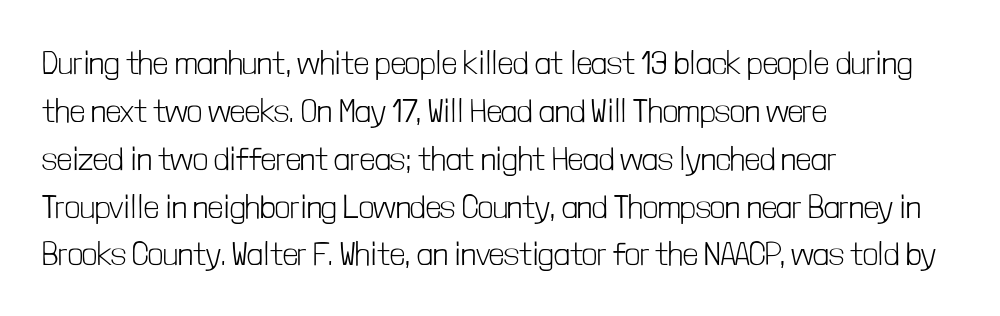
The image shows 33 px light, condensed sans-serif type, upright; set left-aligned, normal line spacing (1.45x), normal letter spacing, not underlined; low stroke contrast and a medium x-height.
